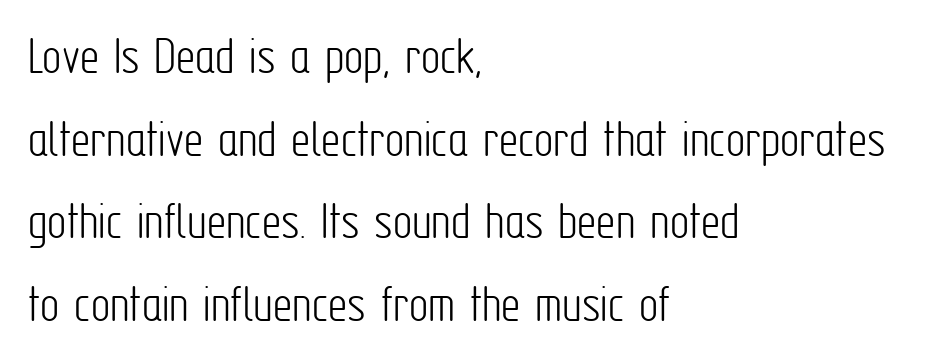
{"serif": "no", "italic": "no", "bold": "no", "weight": "light", "width": "condensed", "stroke_contrast": "low", "x_height": "medium", "monospaced": "no", "underline": "no", "align": "left", "line_spacing": "normal", "line_spacing_ratio": 1.53, "letter_spacing": "normal", "letter_spacing_em": 0.0, "glyph_px": 54}
